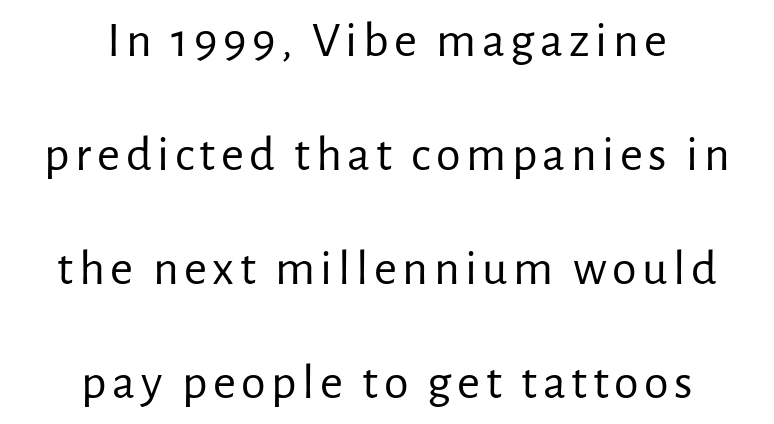
The image shows 50 px regular-weight sans-serif type, upright; set centered, loose line spacing (2.28x), not underlined; low stroke contrast and a medium x-height.
